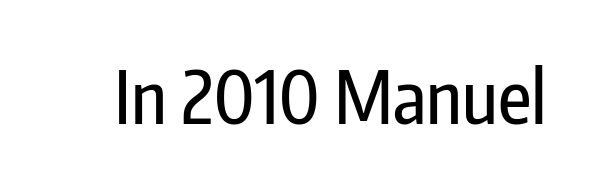
{"serif": "no", "italic": "no", "width": "condensed", "stroke_contrast": "low", "x_height": "medium", "monospaced": "no", "underline": "no", "letter_spacing": "normal", "letter_spacing_em": 0.0, "glyph_px": 73}
